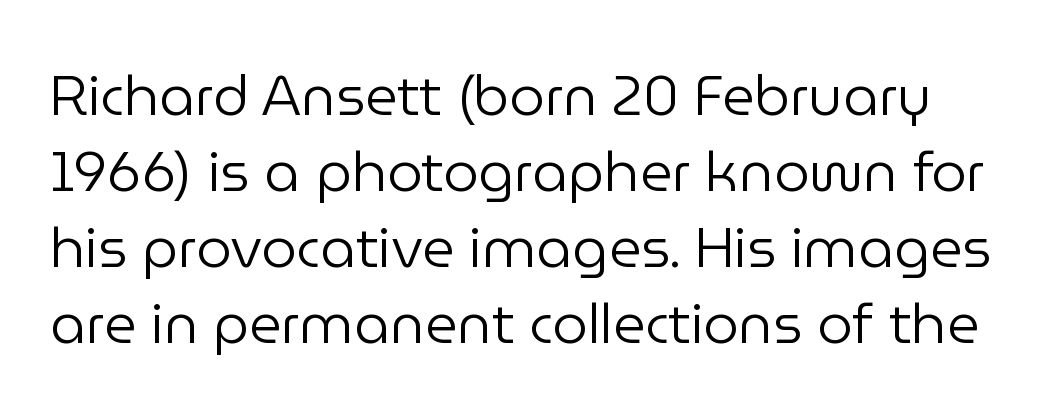
Q: Is the text bold? A: No.
Q: Is the text italic (slanted)? A: No, it is upright.
Q: Is the typeface a serif or a sans-serif typeface? A: Sans-serif.
Q: Is the text underlined? A: No.
Q: Is the spacing between letters normal or unusually wide? A: Normal.
Q: Is the spacing between lines tight, normal or loose? A: Normal.
Q: Width (condensed, normal, or wide)? A: Normal.
Q: Stroke contrast? A: Low.
Q: x-height? A: Medium.
Q: Monospaced? A: No.
